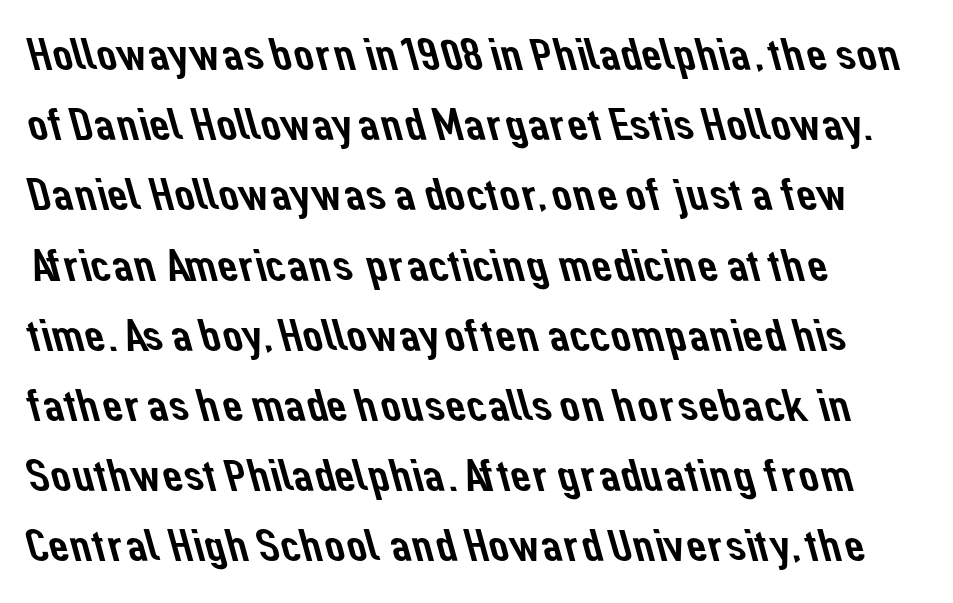
Serif or sans? Sans — the stroke terminals are bare. Descenders are the only things crossing below the line. Tracking here is standard; glyphs follow each other at the usual distance. Is this a fixed-width face? No — the glyphs have proportional, varying widths. Leading: standard.
